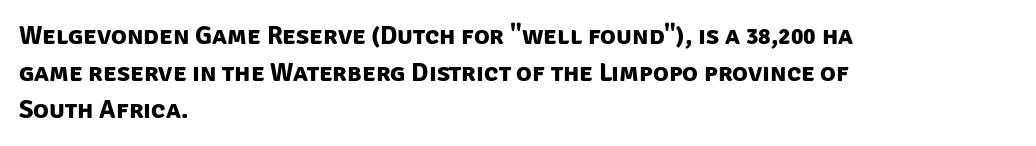
The letters are bold, with thick, heavy strokes. Anything drawn beneath the words? Only blank space. Students, observe: this is what conventionally led text looks like. The rag falls on the right side of this text block. Is the letter spacing exaggerated? No — it looks like the ordinary default.
